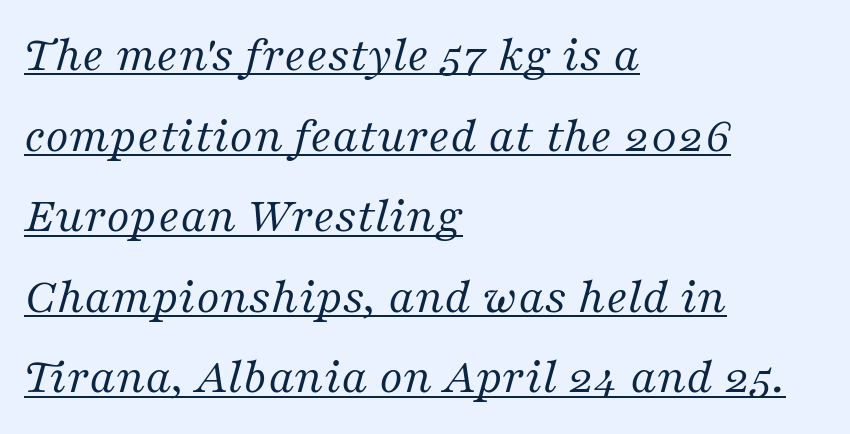
{"serif": "yes", "italic": "yes", "lean": "right", "slant_degrees": 16, "bold": "no", "weight": "regular", "width": "normal", "stroke_contrast": "medium", "x_height": "medium", "monospaced": "no", "underline": "yes", "align": "left", "line_spacing": "normal", "line_spacing_ratio": 1.58, "letter_spacing": "normal", "letter_spacing_em": 0.0, "glyph_px": 51}
